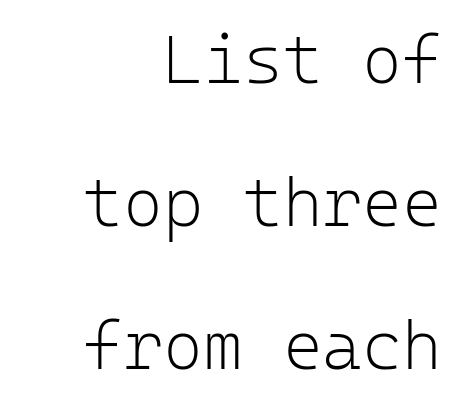
The image shows 68 px light sans-serif type, upright, monospaced; set right-aligned, loose line spacing (2.1x), normal letter spacing, not underlined; low stroke contrast and a medium x-height.
